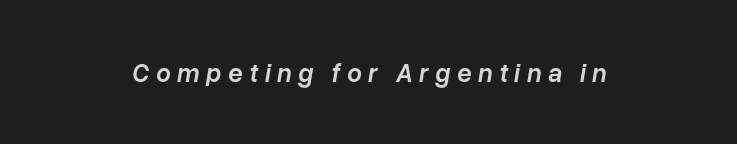
{"italic": "yes", "lean": "right", "slant_degrees": 10, "bold": "semi", "underline": "no", "letter_spacing": "wide", "letter_spacing_em": 0.25, "glyph_px": 26}
